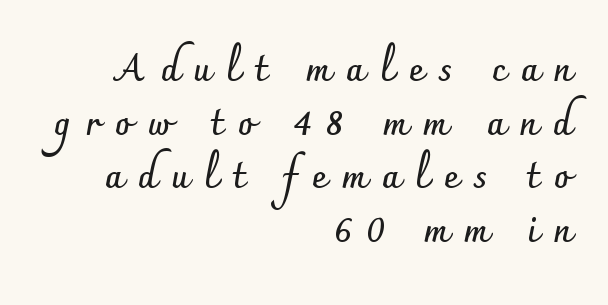
The image shows 36 px semibold sans-serif type; set right-aligned, normal line spacing (1.49x), unusually wide letter spacing (+0.41 em), not underlined; low stroke contrast and a small x-height.
